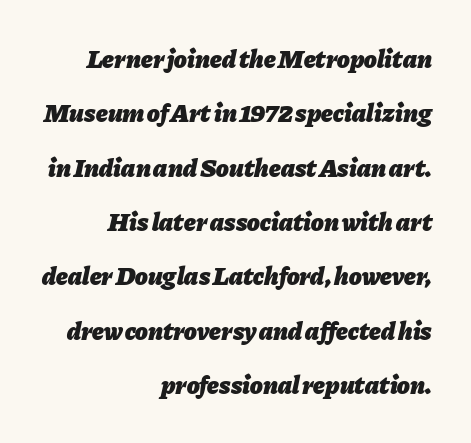
The rendering uses a large line-height, opening up the rows. Is the type bold? Yes — the strokes are clearly thick and heavy. The text block is weighted toward the right margin, trailing off unevenly leftward. Designer's note — italics engaged. What stands out about the letter spacing? Nothing — it is the standard amount.
